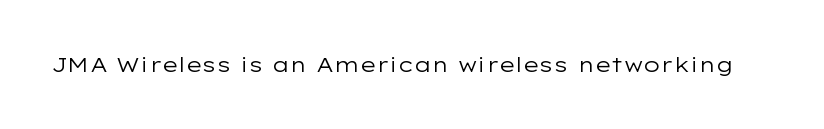
Q: Is the text bold? A: No.
Q: Is the text italic (slanted)? A: No, it is upright.
Q: Is the text underlined? A: No.
Q: Is the spacing between letters normal or unusually wide? A: Normal.
